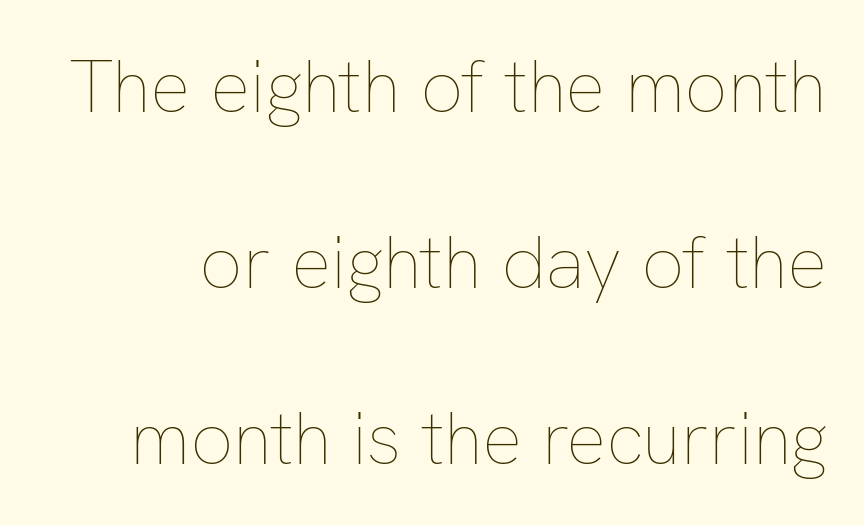
The image shows 75 px thin type, upright; set loose line spacing (2.35x), normal letter spacing, not underlined; low stroke contrast and a medium x-height.
